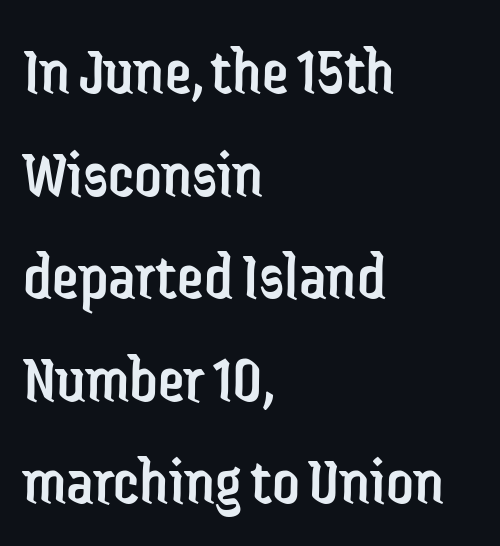
Q: Is the text bold? A: No.
Q: Is the text italic (slanted)? A: No, it is upright.
Q: Is the typeface a serif or a sans-serif typeface? A: Sans-serif.
Q: Is the text underlined? A: No.
Q: How is the paragraph aligned? A: Left-aligned.
Q: Is the spacing between letters normal or unusually wide? A: Normal.
Q: Is the spacing between lines tight, normal or loose? A: Normal.
Q: Width (condensed, normal, or wide)? A: Condensed.
Q: Stroke contrast? A: Low.
Q: x-height? A: Medium.
Q: Monospaced? A: No.
